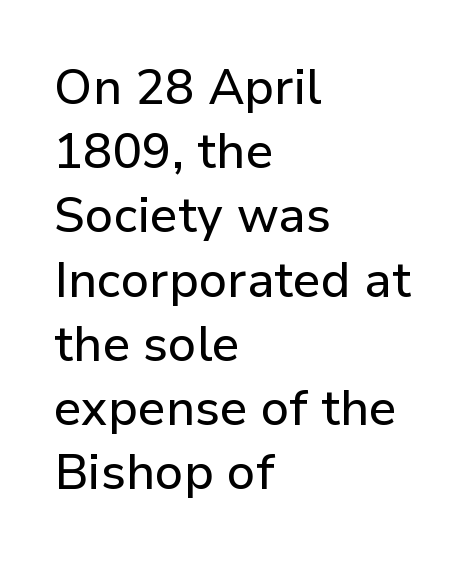
The lines sit at an ordinary, default distance from one another. Reading down the block, your eye returns to a fixed left position each line. Looks like regular typesetting: each glyph gets only the width it needs. Every character sits straight up, as roman type does. Tracking value appears to be zero — textbook default spacing.
